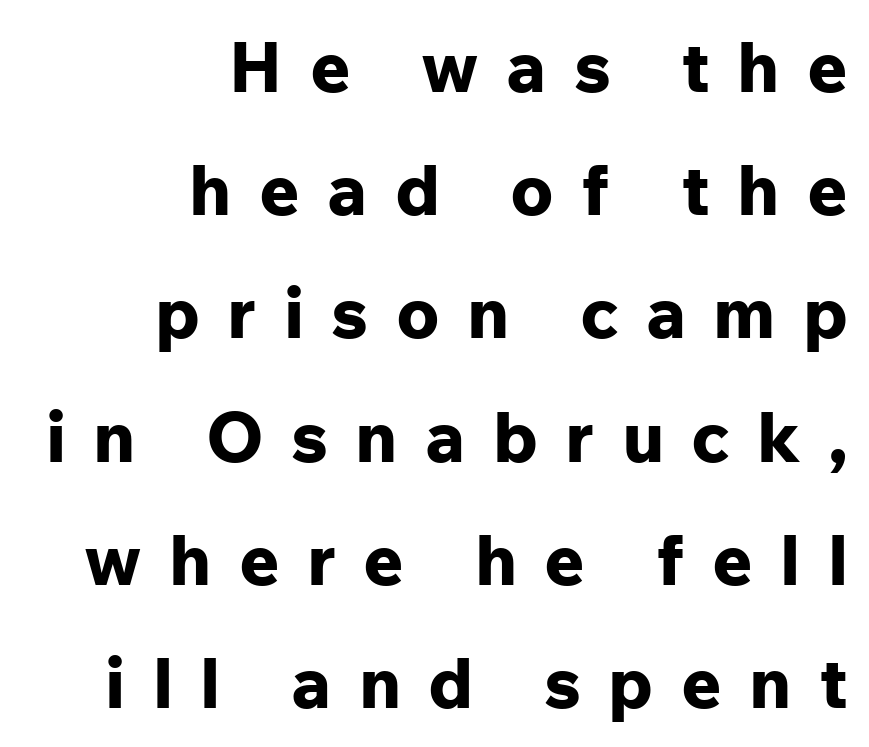
Casual observation: everything's shoved over to the right. You'd pick this weight for a headline — it's a proper bold. Display-style spreading of the glyphs; the letterfit is very open. Typographically, this falls in the sans-serif category. A typesetter would call this proportional, since set widths differ per character.
